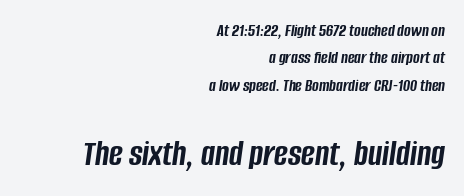
The image shows 37 px semibold, condensed type, italic (leaning right); set right-aligned, normal line spacing (1.52x), normal letter spacing, not underlined; the second (bottom) block is 2.06x larger; low stroke contrast and a large x-height.
